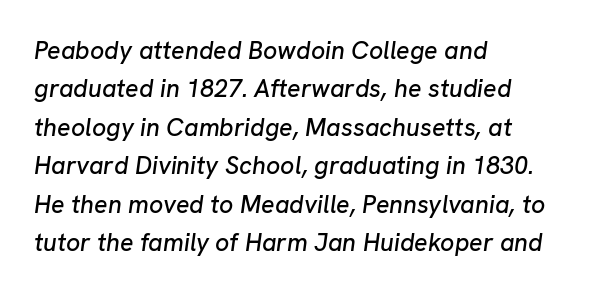
{"italic": "yes", "lean": "right", "slant_degrees": 8, "underline": "no", "align": "left", "line_spacing": "normal", "line_spacing_ratio": 1.54, "letter_spacing": "normal", "letter_spacing_em": 0.0, "glyph_px": 25}
